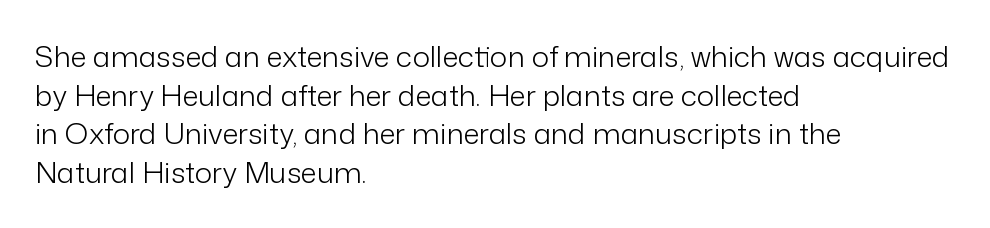
{"serif": "no", "italic": "no", "bold": "no", "weight": "light", "width": "normal", "stroke_contrast": "low", "x_height": "medium", "monospaced": "no", "underline": "no", "align": "left", "line_spacing": "normal", "line_spacing_ratio": 1.33, "letter_spacing": "normal", "letter_spacing_em": 0.0, "glyph_px": 29}
